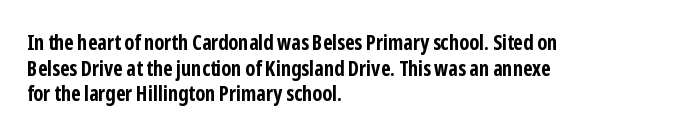
Is there any slant? The stems are plumb. The zone under the glyphs is completely vacant. Caption: bold face, heavy strokes. Each word holds together tightly as a unit, with standard inter-letter gaps. Does the copy run flush right? No — it runs flush left.
